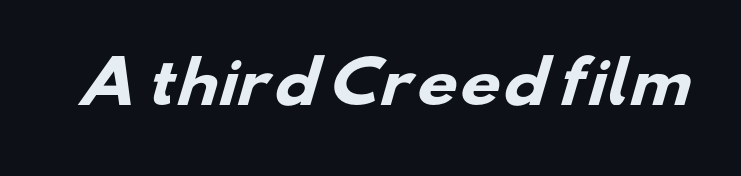
Q: Is the text bold? A: Yes.
Q: Is the typeface a serif or a sans-serif typeface? A: Sans-serif.
Q: Is the text underlined? A: No.
Q: Is the spacing between letters normal or unusually wide? A: Normal.
Q: Width (condensed, normal, or wide)? A: Wide.
Q: Stroke contrast? A: Low.
Q: x-height? A: Small.
Q: Monospaced? A: No.
